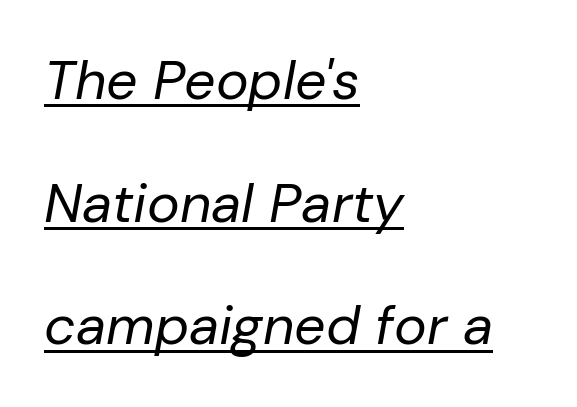
Q: Is the text bold? A: No.
Q: Is the text italic (slanted)? A: Yes, it leans right by about 10 degrees.
Q: Is the text underlined? A: Yes.
Q: How is the paragraph aligned? A: Left-aligned.
Q: Is the spacing between letters normal or unusually wide? A: Normal.
Q: Is the spacing between lines tight, normal or loose? A: Loose.
Q: Width (condensed, normal, or wide)? A: Normal.
Q: Stroke contrast? A: Low.
Q: x-height? A: Medium.
Q: Monospaced? A: No.
